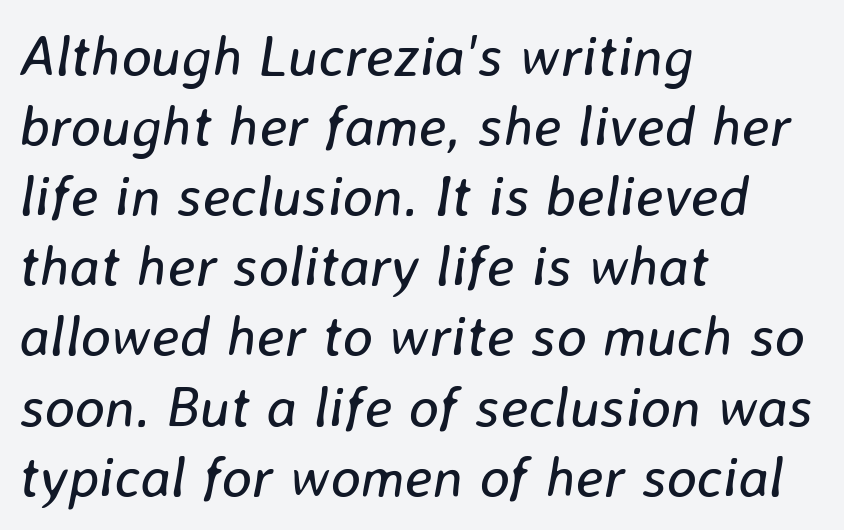
Teacher's note: observe the even left margin — that is flush-left alignment. Every character sits at an angle, as italics do. Words appear dense and cohesive because spacing is normal. The font sits on the lighter half of the weight spectrum, regular included. Bare-footed words on every line. Think of a printed novel: that variable character pitch is what you see here.
